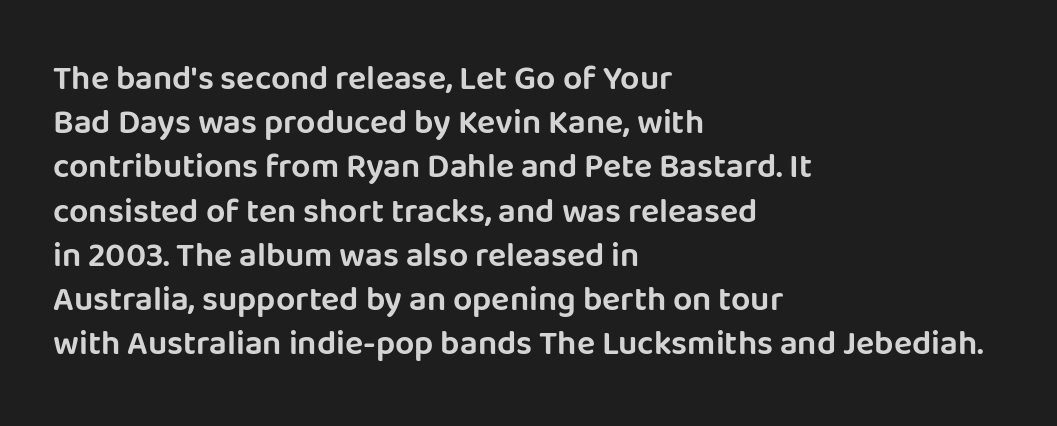
The string is rendered with underlining switched off. Spacing verdict: proportional, widths tailored to each character. Posture: upright roman. Regarding serifs, this sample does without them. Notice how the passage keeps a crisp vertical edge on the left only. This sample uses plain, unmodified letter spacing.
